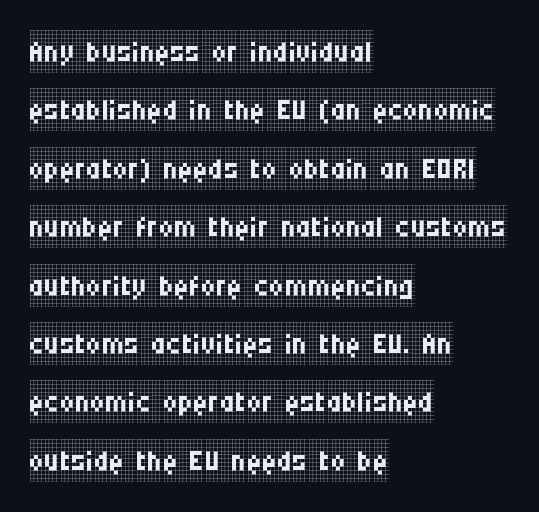
Q: Is the text bold? A: No.
Q: Is the text italic (slanted)? A: No, it is upright.
Q: Is the typeface a serif or a sans-serif typeface? A: Serif.
Q: Is the text underlined? A: No.
Q: How is the paragraph aligned? A: Left-aligned.
Q: Is the spacing between letters normal or unusually wide? A: Normal.
Q: Is the spacing between lines tight, normal or loose? A: Normal.
Q: Width (condensed, normal, or wide)? A: Condensed.
Q: Stroke contrast? A: Low.
Q: x-height? A: Large.
Q: Monospaced? A: No.
